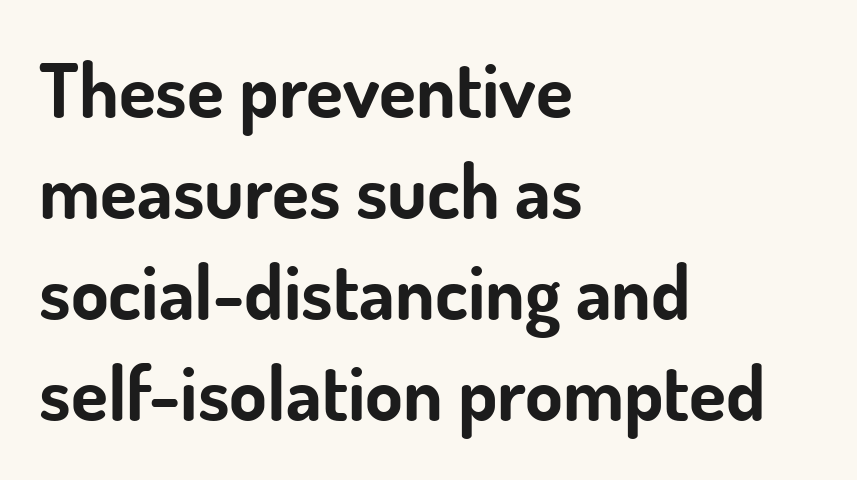
The image shows 76 px bold sans-serif type, upright; set left-aligned, normal line spacing (1.33x), normal letter spacing, not underlined; low stroke contrast and a small x-height.
